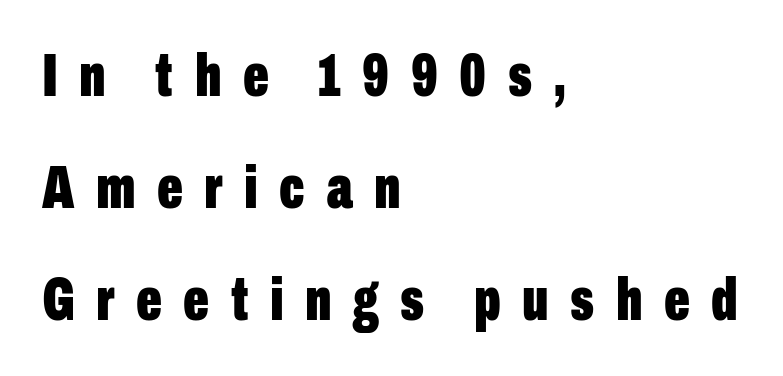
{"serif": "no", "italic": "no", "bold": "yes", "weight": "bold", "width": "condensed", "stroke_contrast": "low", "x_height": "medium", "monospaced": "no", "underline": "no", "align": "left", "line_spacing_ratio": 1.84, "letter_spacing": "wide", "letter_spacing_em": 0.35, "glyph_px": 61}
